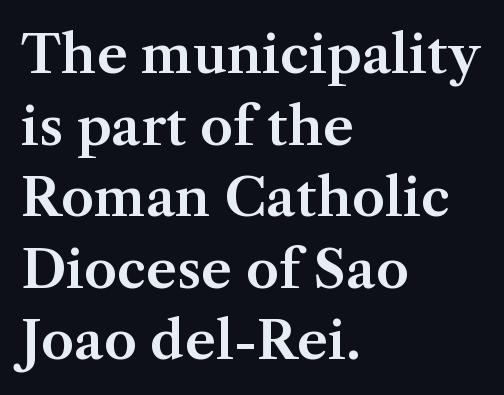
The image shows 53 px serif type, upright; set left-aligned, normal line spacing (1.35x), normal letter spacing, not underlined; medium stroke contrast and a medium x-height.
